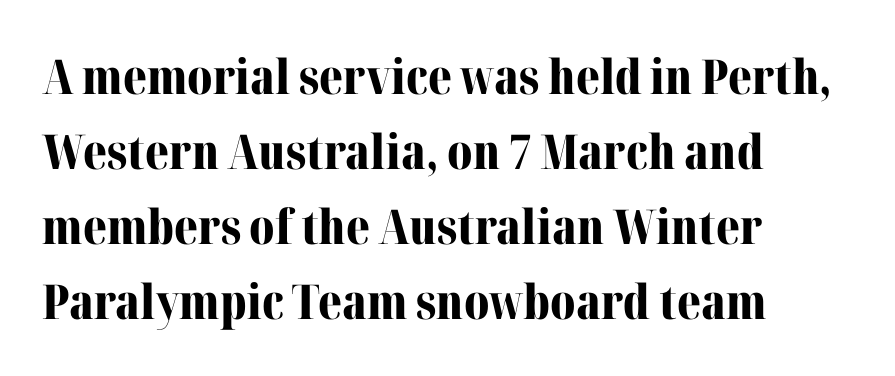
The image shows 48 px bold serif type, upright; set left-aligned, normal line spacing (1.56x), normal letter spacing, not underlined; medium stroke contrast and a medium x-height.
